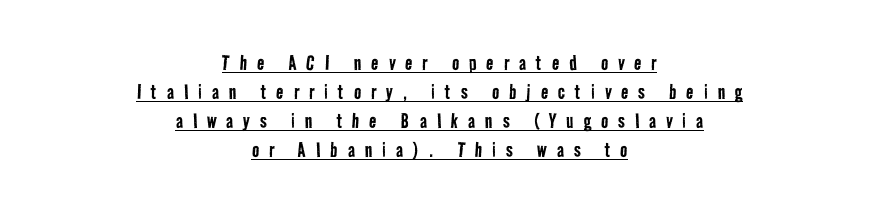
Q: Is the text bold? A: No.
Q: Is the text underlined? A: Yes.
Q: How is the paragraph aligned? A: Centered.
Q: Is the spacing between letters normal or unusually wide? A: Unusually wide.
